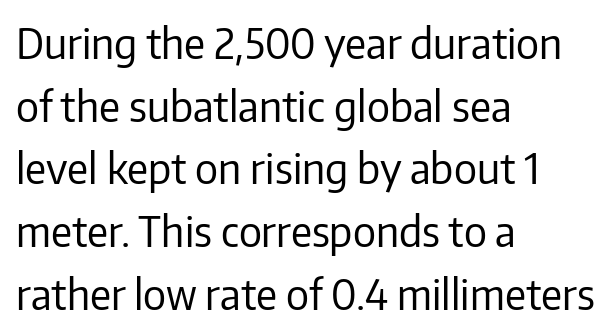
Q: Is the text bold? A: No.
Q: Is the text italic (slanted)? A: No, it is upright.
Q: Is the typeface a serif or a sans-serif typeface? A: Sans-serif.
Q: Is the text underlined? A: No.
Q: How is the paragraph aligned? A: Left-aligned.
Q: Is the spacing between letters normal or unusually wide? A: Normal.
Q: Is the spacing between lines tight, normal or loose? A: Normal.
Q: Width (condensed, normal, or wide)? A: Normal.
Q: Stroke contrast? A: Low.
Q: x-height? A: Medium.
Q: Monospaced? A: No.
